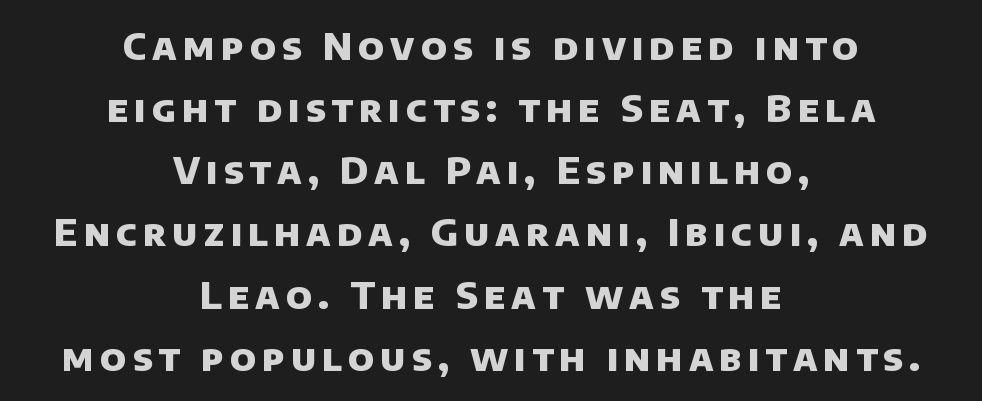
{"serif": "no", "bold": "yes", "weight": "heavy", "width": "normal", "stroke_contrast": "low", "x_height": "large", "monospaced": "no", "underline": "no", "align": "center", "line_spacing": "normal", "line_spacing_ratio": 1.68, "glyph_px": 37}
